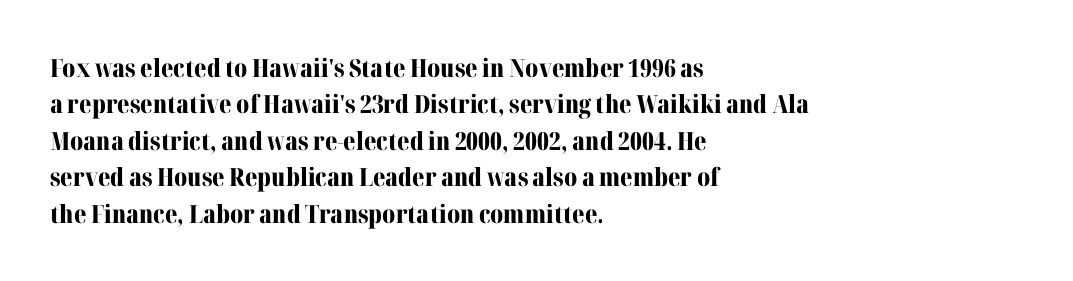
The letters are bold, with thick, heavy strokes. If you measured baseline to baseline, you'd find a middling distance. Posture: straight, roman, zero tilt. No word sits above an underline.
